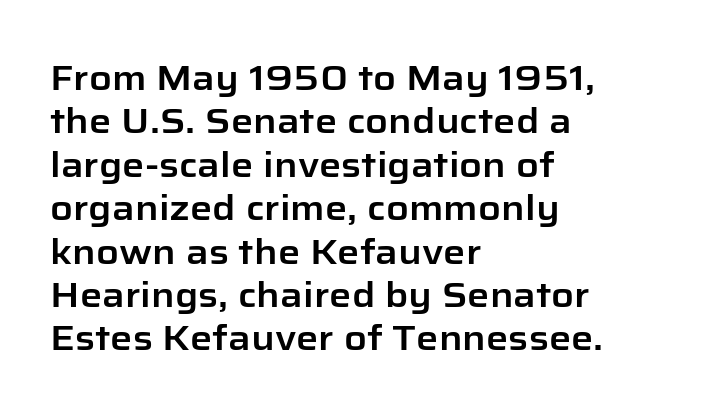
Q: Is the text italic (slanted)? A: No, it is upright.
Q: Is the typeface a serif or a sans-serif typeface? A: Sans-serif.
Q: Is the text underlined? A: No.
Q: How is the paragraph aligned? A: Left-aligned.
Q: Is the spacing between letters normal or unusually wide? A: Normal.
Q: Width (condensed, normal, or wide)? A: Normal.
Q: Stroke contrast? A: Low.
Q: x-height? A: Medium.
Q: Monospaced? A: No.
